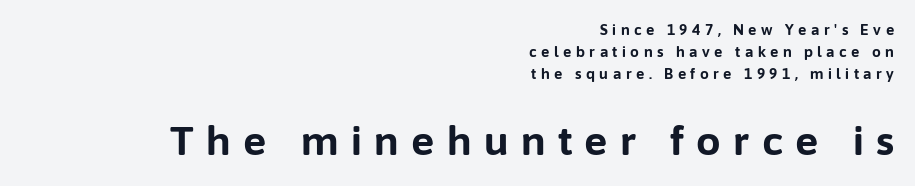
Reading top to bottom, the characters get bigger at the block break. Characters follow at a spacing far wider than the type designer built in. Bold? Absolutely — the strokes are thick and heavy. It's the straight-up-and-down kind of type.
